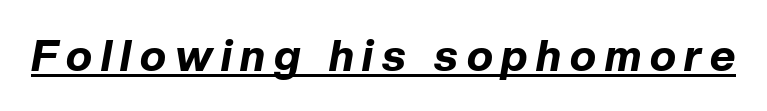
Q: Is the text bold? A: Yes.
Q: Is the text italic (slanted)? A: Yes, it leans right by about 10 degrees.
Q: Is the text underlined? A: Yes.
Q: Is the spacing between letters normal or unusually wide? A: Unusually wide.
Q: Width (condensed, normal, or wide)? A: Normal.
Q: Stroke contrast? A: Low.
Q: x-height? A: Medium.
Q: Monospaced? A: No.
